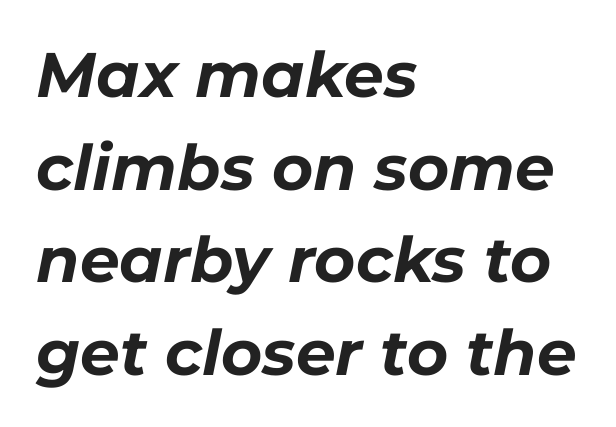
Q: Is the text bold? A: Yes.
Q: Is the text italic (slanted)? A: Yes, it leans right by about 11 degrees.
Q: Is the text underlined? A: No.
Q: How is the paragraph aligned? A: Left-aligned.
Q: Is the spacing between letters normal or unusually wide? A: Normal.
Q: Is the spacing between lines tight, normal or loose? A: Normal.
Q: Width (condensed, normal, or wide)? A: Normal.
Q: Stroke contrast? A: Low.
Q: x-height? A: Medium.
Q: Monospaced? A: No.
